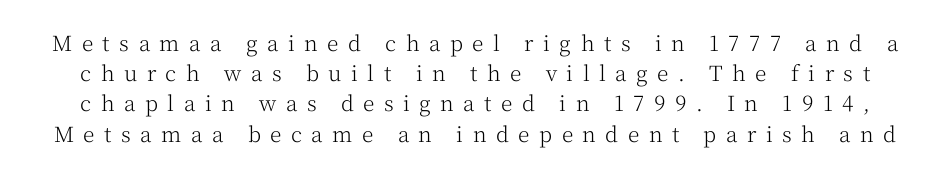
The space directly below the letters is spotless. The passage shown stacks its lines at a standard gap. Substantial extra tracking has been applied to these lines. Stroke mass is kept to a normal reading level or below. Vertical strokes here are truly vertical.
